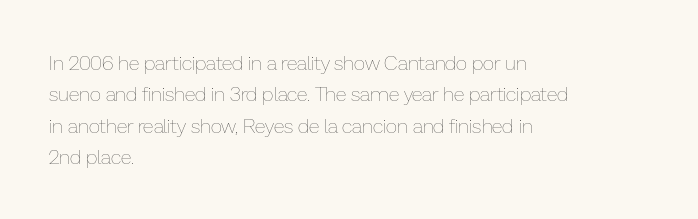
{"italic": "no", "bold": "no", "underline": "no", "align": "left", "line_spacing": "normal", "line_spacing_ratio": 1.57, "letter_spacing": "normal", "letter_spacing_em": 0.0, "glyph_px": 20}
